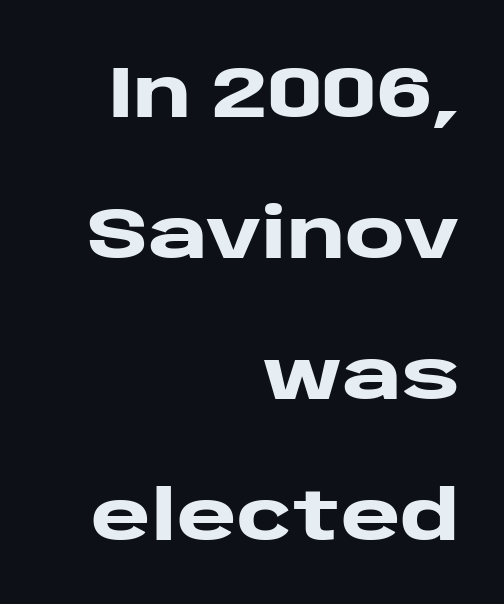
{"serif": "no", "italic": "no", "bold": "yes", "weight": "heavy", "width": "wide", "stroke_contrast": "low", "x_height": "large", "monospaced": "no", "underline": "no", "align": "right", "line_spacing": "loose", "line_spacing_ratio": 1.96, "letter_spacing": "normal", "letter_spacing_em": 0.0, "glyph_px": 72}
